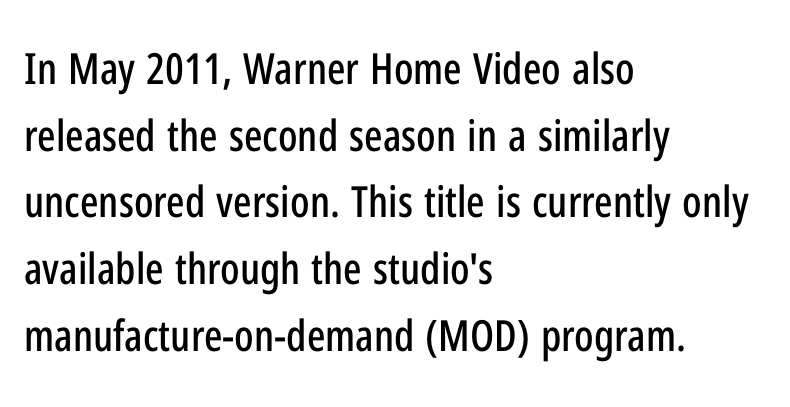
The face used here is a sans, in the tradition of grotesques and geometrics. Compared with a centered layout, this one pins lines to the left instead. The horizontal fit of the characters is conventional and even. The words here are not underlined.
